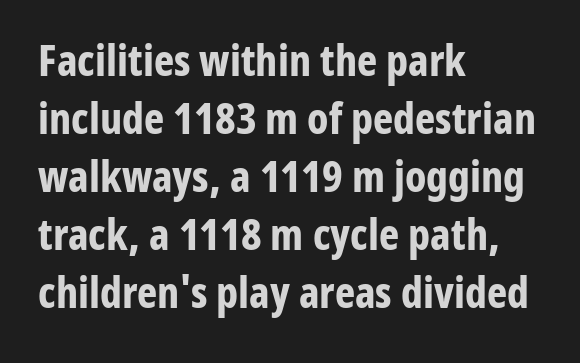
The horizontal fit of the characters is conventional and even. Posture: upright roman. Unlike a traditional serif, this face leaves its strokes unadorned. The passage is arranged the way most books set body copy — flush left.
